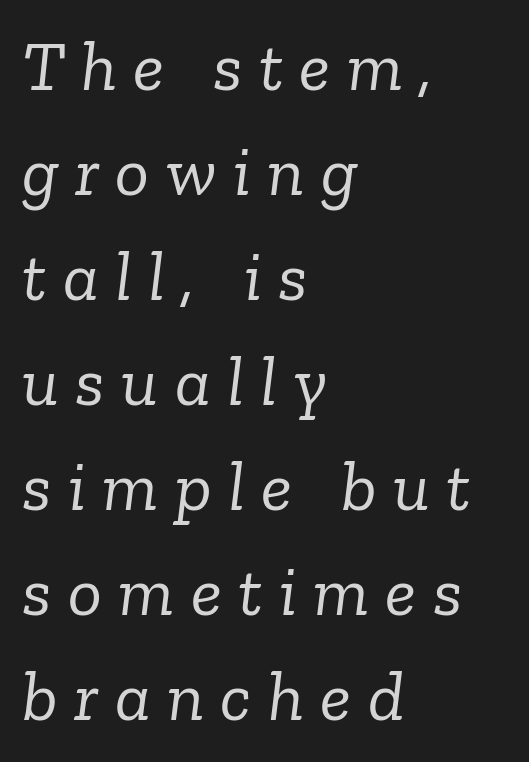
The image shows 71 px light serif type, italic (leaning right); set left-aligned, normal line spacing (1.48x), unusually wide letter spacing (+0.23 em), not underlined; low stroke contrast and a medium x-height.
